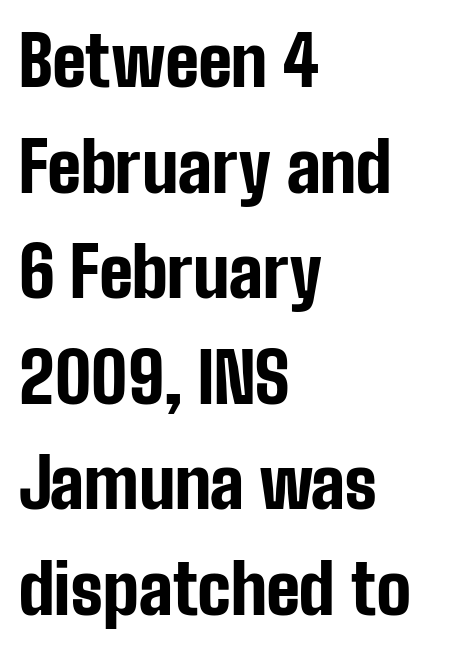
Q: Is the text bold? A: Yes.
Q: Is the text italic (slanted)? A: No, it is upright.
Q: Is the typeface a serif or a sans-serif typeface? A: Sans-serif.
Q: Is the text underlined? A: No.
Q: How is the paragraph aligned? A: Left-aligned.
Q: Is the spacing between letters normal or unusually wide? A: Normal.
Q: Is the spacing between lines tight, normal or loose? A: Normal.
Q: Width (condensed, normal, or wide)? A: Condensed.
Q: Stroke contrast? A: Low.
Q: x-height? A: Medium.
Q: Monospaced? A: No.
